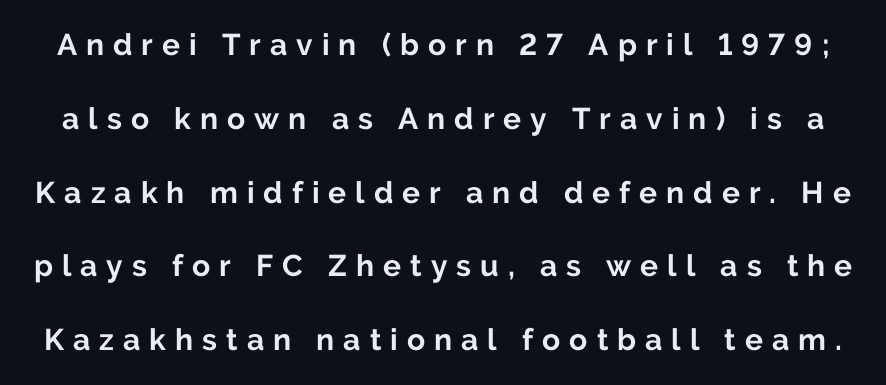
Q: Is the text bold? A: Yes.
Q: Is the text italic (slanted)? A: No, it is upright.
Q: Is the typeface a serif or a sans-serif typeface? A: Sans-serif.
Q: Is the text underlined? A: No.
Q: Is the spacing between letters normal or unusually wide? A: Unusually wide.
Q: Is the spacing between lines tight, normal or loose? A: Loose.
Q: Width (condensed, normal, or wide)? A: Normal.
Q: Stroke contrast? A: Low.
Q: x-height? A: Medium.
Q: Monospaced? A: No.
